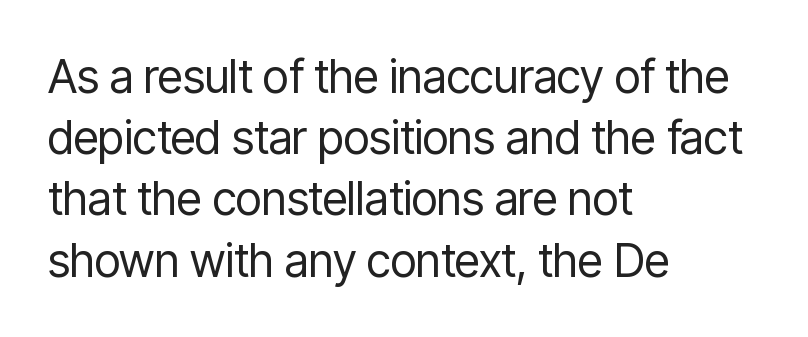
Nothing heavy about these letters — not bold at all. Clear beneath every line of the passage. Regarding leading, the lines here are spaced in the standard way. Typographically, this falls in the sans-serif category.
